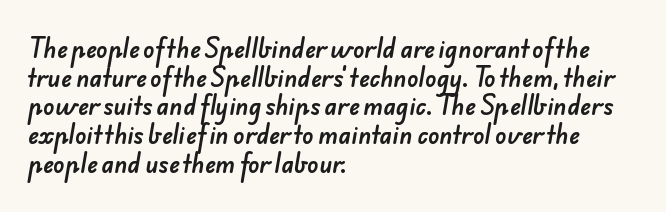
Q: Is the text underlined? A: No.
Q: How is the paragraph aligned? A: Left-aligned.
Q: Is the spacing between letters normal or unusually wide? A: Normal.
Q: Is the spacing between lines tight, normal or loose? A: Normal.
